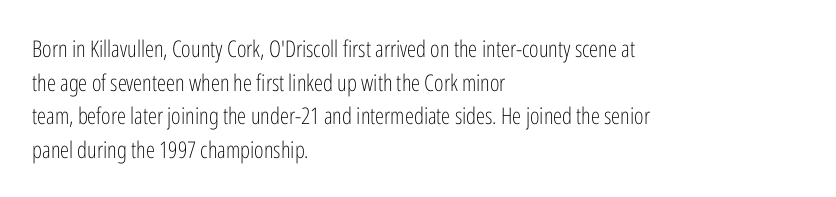
Q: Is the text bold? A: No.
Q: Is the text italic (slanted)? A: No, it is upright.
Q: Is the text underlined? A: No.
Q: How is the paragraph aligned? A: Left-aligned.
Q: Is the spacing between letters normal or unusually wide? A: Normal.
Q: Is the spacing between lines tight, normal or loose? A: Normal.
